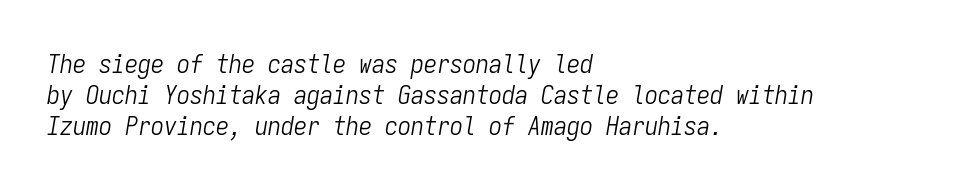
Q: Is the text bold? A: No.
Q: Is the text italic (slanted)? A: Yes, it leans right by about 9 degrees.
Q: Is the text underlined? A: No.
Q: How is the paragraph aligned? A: Left-aligned.
Q: Is the spacing between letters normal or unusually wide? A: Normal.
